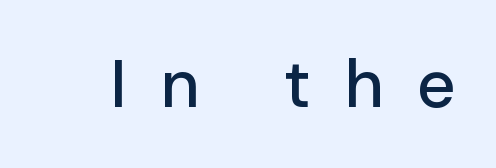
The image shows 67 px sans-serif type, upright; set unusually wide letter spacing (+0.5 em), not underlined; low stroke contrast and a medium x-height.
